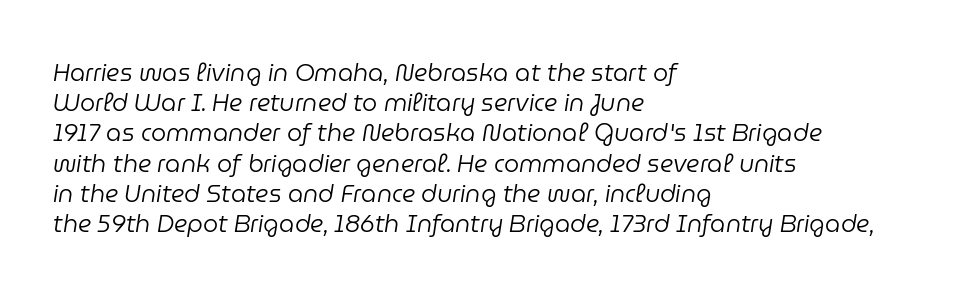
Q: Is the text bold? A: No.
Q: Is the text italic (slanted)? A: Yes, it leans right by about 9 degrees.
Q: Is the text underlined? A: No.
Q: How is the paragraph aligned? A: Left-aligned.
Q: Is the spacing between letters normal or unusually wide? A: Normal.
Q: Is the spacing between lines tight, normal or loose? A: Normal.
